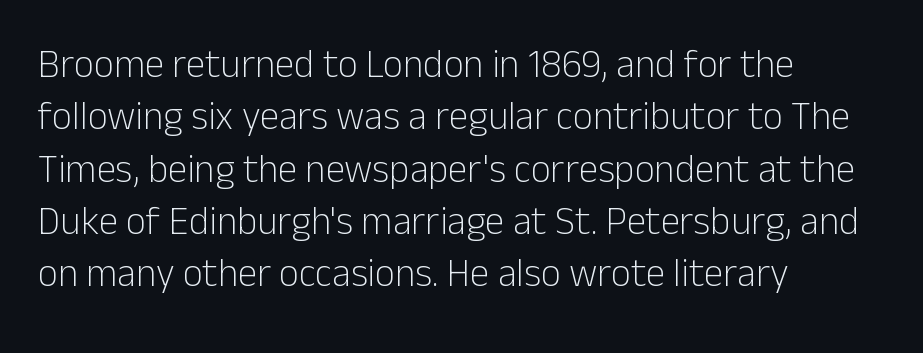
Q: Is the text bold? A: No.
Q: Is the text italic (slanted)? A: No, it is upright.
Q: Is the typeface a serif or a sans-serif typeface? A: Sans-serif.
Q: Is the text underlined? A: No.
Q: How is the paragraph aligned? A: Left-aligned.
Q: Is the spacing between letters normal or unusually wide? A: Normal.
Q: Is the spacing between lines tight, normal or loose? A: Normal.
Q: Width (condensed, normal, or wide)? A: Normal.
Q: Stroke contrast? A: Low.
Q: x-height? A: Medium.
Q: Monospaced? A: No.
